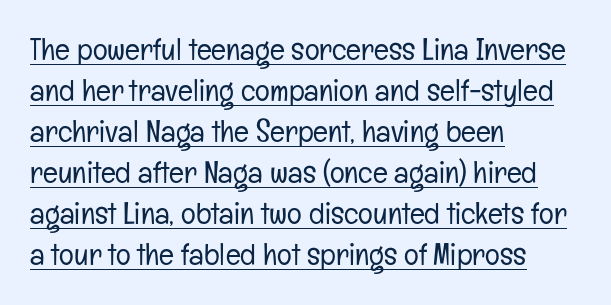
Q: Is the text bold? A: No.
Q: Is the text italic (slanted)? A: No, it is upright.
Q: Is the typeface a serif or a sans-serif typeface? A: Sans-serif.
Q: Is the text underlined? A: Yes.
Q: How is the paragraph aligned? A: Left-aligned.
Q: Is the spacing between letters normal or unusually wide? A: Normal.
Q: Is the spacing between lines tight, normal or loose? A: Normal.
Q: Width (condensed, normal, or wide)? A: Condensed.
Q: Stroke contrast? A: Low.
Q: x-height? A: Medium.
Q: Monospaced? A: No.
